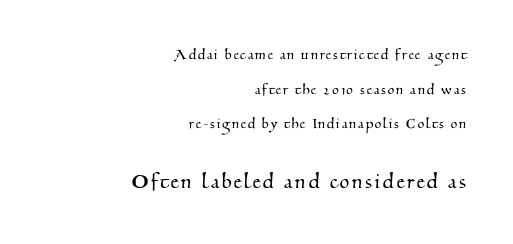
{"underline": "no", "align": "right", "line_spacing": "loose", "line_spacing_ratio": 2.03, "larger_block": "second", "size_ratio": 1.47, "glyph_px": 25}
